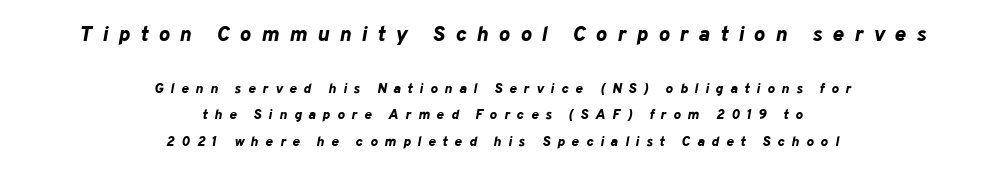
Notice how thick the strokes are: this is what a full bold looks like. Each line is balanced around a shared central axis. Descender tails drop into unmarked territory. Rendered with sloped, italic letterforms. Note: larger setting up top, smaller setting below.
